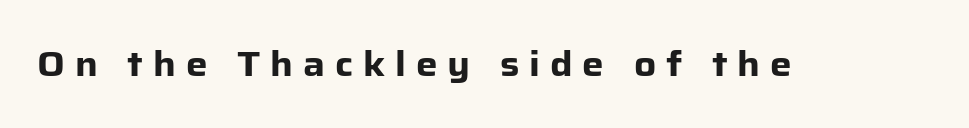
The sample has been set heavy, in full bold. Notice how the stems are strictly vertical — no italics here. You could not count columns in this text — the font is proportionally spaced. Unmarked baselines from the first word to the last. This sample uses a sans-serif face.
